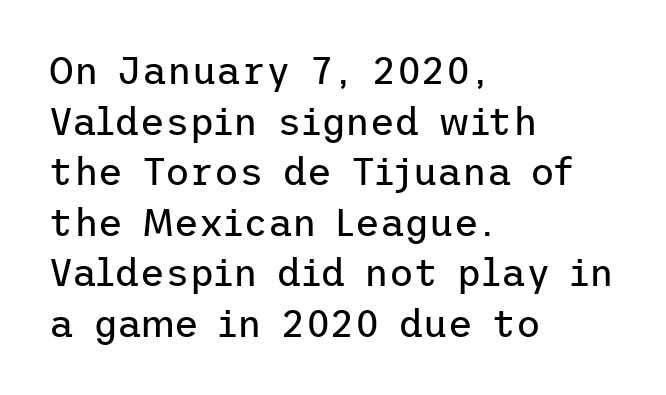
Q: Is the text bold? A: No.
Q: Is the text italic (slanted)? A: No, it is upright.
Q: Is the typeface a serif or a sans-serif typeface? A: Sans-serif.
Q: Is the text underlined? A: No.
Q: How is the paragraph aligned? A: Left-aligned.
Q: Is the spacing between letters normal or unusually wide? A: Normal.
Q: Is the spacing between lines tight, normal or loose? A: Normal.
Q: Width (condensed, normal, or wide)? A: Normal.
Q: Stroke contrast? A: Low.
Q: x-height? A: Medium.
